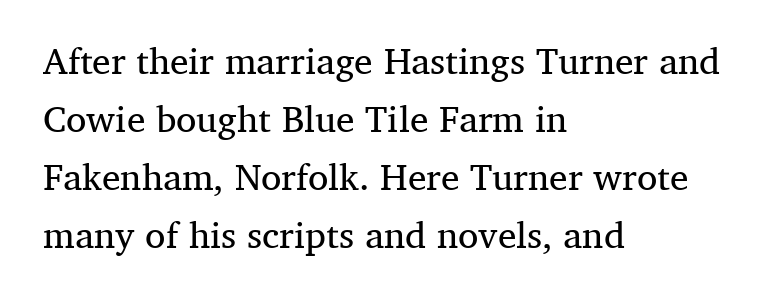
{"serif": "yes", "italic": "no", "bold": "no", "weight": "regular", "width": "normal", "stroke_contrast": "medium", "x_height": "medium", "monospaced": "no", "underline": "no", "align": "left", "line_spacing": "normal", "line_spacing_ratio": 1.57, "letter_spacing": "normal", "letter_spacing_em": 0.0, "glyph_px": 37}
